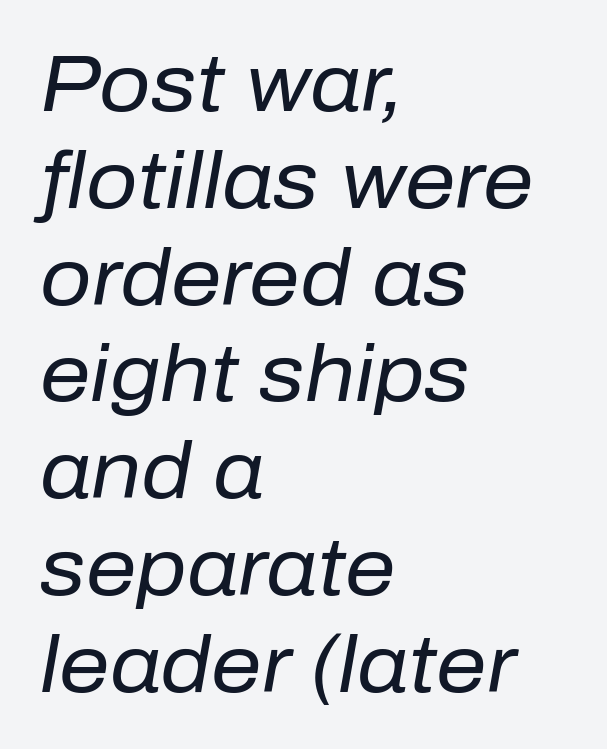
{"italic": "yes", "lean": "right", "slant_degrees": 10, "bold": "no", "weight": "regular", "width": "normal", "stroke_contrast": "low", "x_height": "medium", "monospaced": "no", "underline": "no", "align": "left", "line_spacing_ratio": 1.21, "letter_spacing": "normal", "letter_spacing_em": 0.0, "glyph_px": 80}
